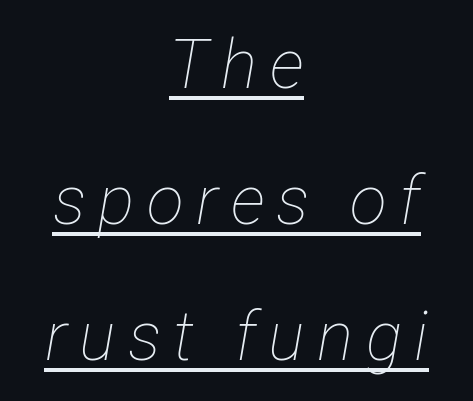
{"italic": "yes", "lean": "right", "slant_degrees": 12, "bold": "no", "weight": "thin", "width": "condensed", "stroke_contrast": "low", "x_height": "medium", "monospaced": "no", "underline": "yes", "align": "center", "line_spacing": "loose", "line_spacing_ratio": 2.0, "glyph_px": 68}
